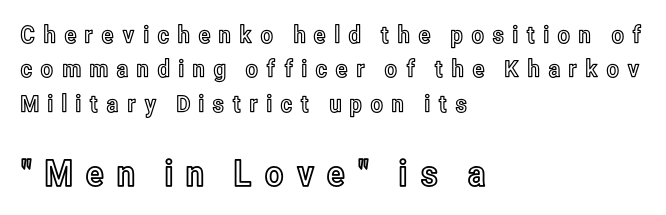
The image shows 36 px condensed type, upright; set left-aligned, normal line spacing (1.43x), unusually wide letter spacing (+0.31 em), not underlined; the second (bottom) block is 1.5x larger; a medium x-height.
